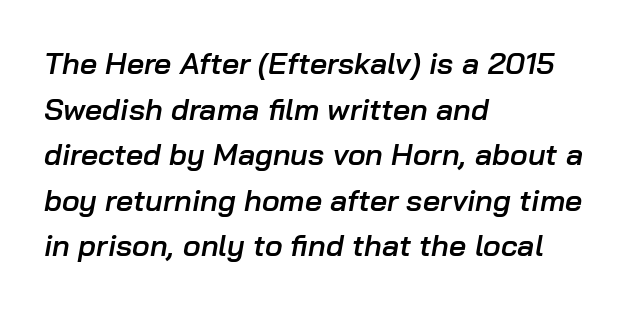
This sample keeps an unexceptional amount of space between lines. The ragged edge is on the right, which tells us the setting is flush left. Would a proofreader flag this as italicized? Yes. Character widths vary here, with narrow letters taking less room than wide ones.
